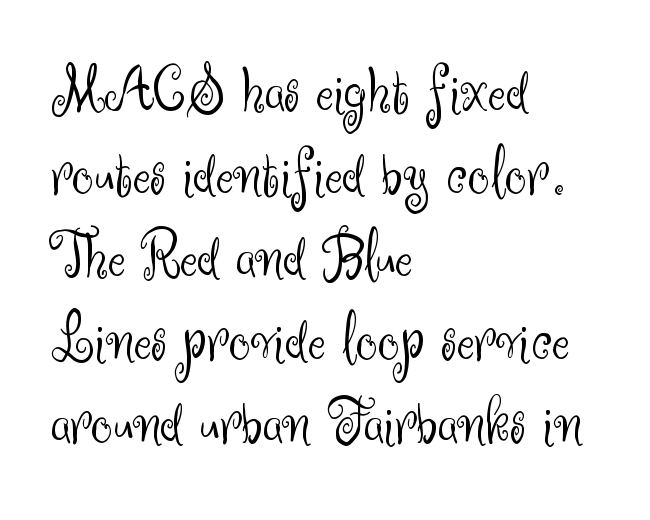
Q: Is the text bold? A: No.
Q: Is the text italic (slanted)? A: No, it is upright.
Q: Is the typeface a serif or a sans-serif typeface? A: Sans-serif.
Q: Is the text underlined? A: No.
Q: How is the paragraph aligned? A: Left-aligned.
Q: Is the spacing between letters normal or unusually wide? A: Normal.
Q: Width (condensed, normal, or wide)? A: Normal.
Q: Stroke contrast? A: Medium.
Q: x-height? A: Small.
Q: Monospaced? A: No.
